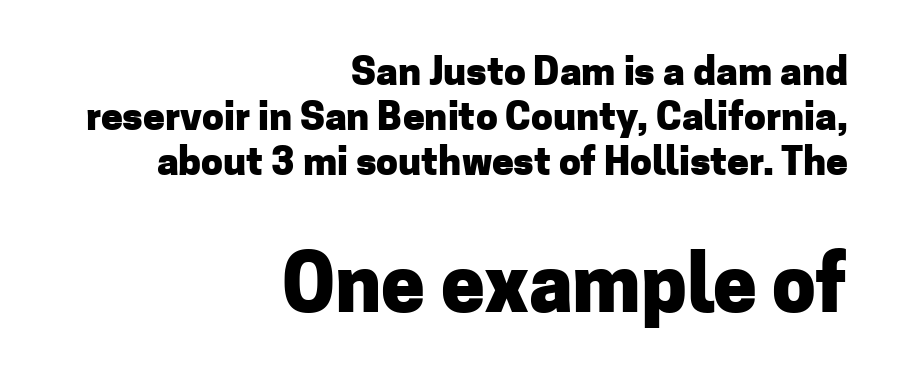
{"serif": "no", "italic": "no", "bold": "yes", "weight": "heavy", "width": "normal", "stroke_contrast": "low", "x_height": "medium", "monospaced": "no", "underline": "no", "align": "right", "line_spacing_ratio": 1.16, "letter_spacing": "normal", "letter_spacing_em": 0.0, "larger_block": "second", "size_ratio": 2.0, "glyph_px": 78}
